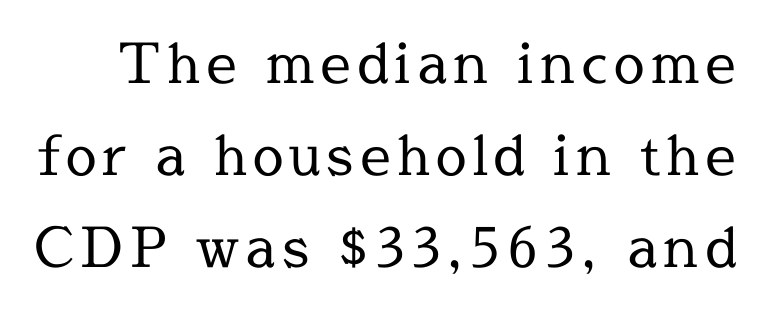
The space between consecutive lines is moderate. Do the letters lean? They stand straight. To sum up the face: it has serifs. The passage shown is not underscored anywhere. Character widths vary here, with narrow letters taking less room than wide ones.
